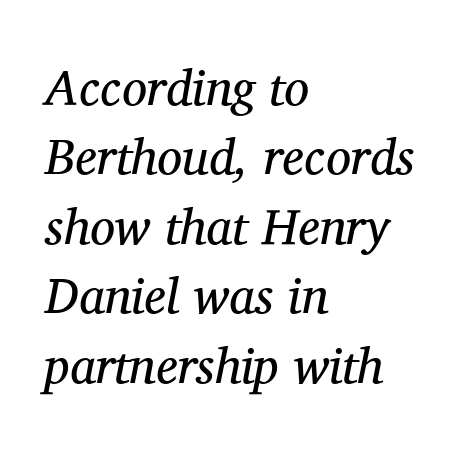
{"serif": "yes", "italic": "yes", "lean": "right", "slant_degrees": 11, "bold": "no", "weight": "regular", "width": "normal", "stroke_contrast": "medium", "x_height": "medium", "monospaced": "no", "underline": "no", "align": "left", "line_spacing": "normal", "line_spacing_ratio": 1.39, "letter_spacing": "normal", "letter_spacing_em": 0.0, "glyph_px": 50}
